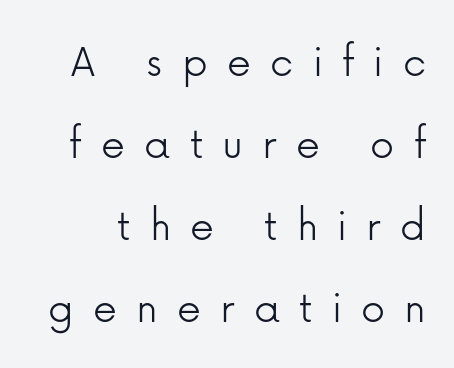
{"serif": "no", "italic": "no", "bold": "no", "weight": "light", "width": "normal", "stroke_contrast": "low", "x_height": "medium", "monospaced": "no", "underline": "no", "line_spacing_ratio": 1.71, "letter_spacing": "wide", "letter_spacing_em": 0.4, "glyph_px": 48}
